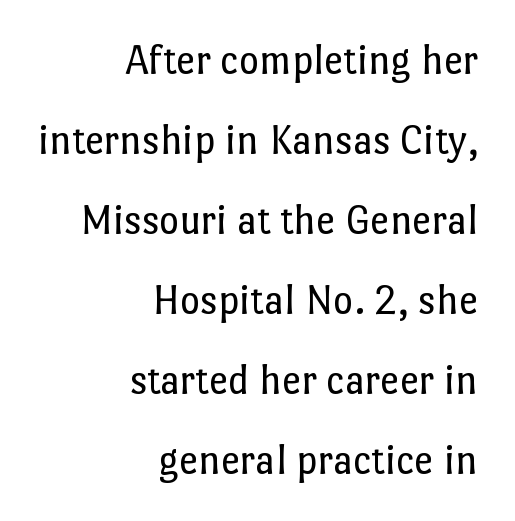
The image shows 43 px regular-weight type, upright; set right-aligned, line spacing 1.86x, normal letter spacing, not underlined; low stroke contrast and a medium x-height.
